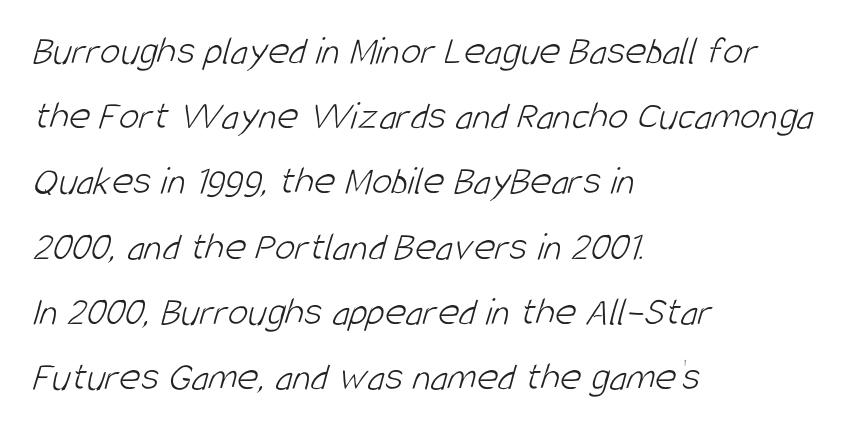
The rendering uses natural spacing where letterforms have individual widths. Evenly set lines give the paragraph a standard silhouette. Just letters on the line, the space beneath them empty. The rendering shows plain stroke endings on the letterforms — a sans-serif design. Each word holds together tightly as a unit, with standard inter-letter gaps.
